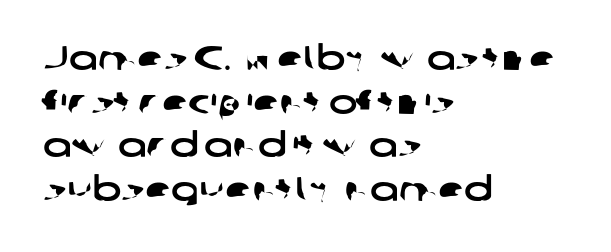
The image shows 34 px wide sans-serif type; set left-aligned, normal line spacing (1.28x), normal letter spacing, not underlined; low stroke contrast and a medium x-height.
